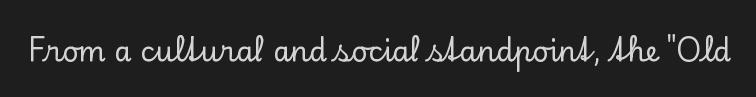
{"italic": "no", "width": "normal", "stroke_contrast": "low", "x_height": "small", "monospaced": "no", "underline": "no", "letter_spacing": "normal", "letter_spacing_em": 0.0, "glyph_px": 28}
